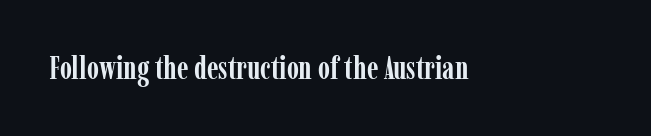
The image shows 31 px semibold, condensed serif type, upright; set normal letter spacing, not underlined; low stroke contrast and a medium x-height.
